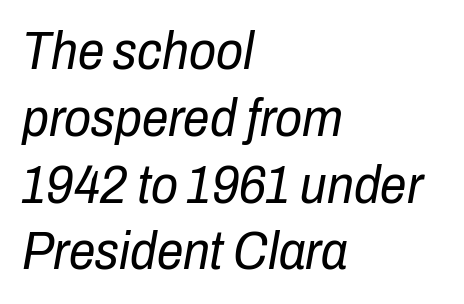
Each letter keeps its own natural width here, so spacing adapts to shape. If you drew a ruler down the left edge, every line would touch it. Between one letter and the next there's only the usual sliver of space. Stroke thickness stays within the range of a standard reading face or lighter. Any mark beneath the type? The region is blank.
